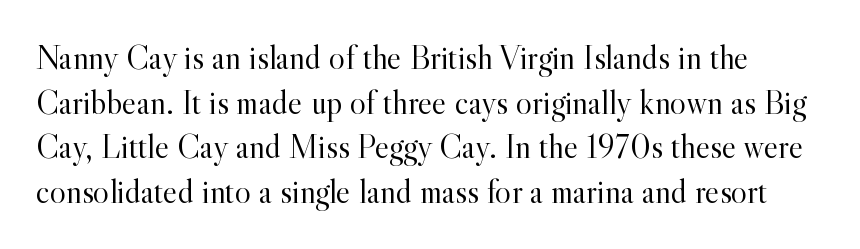
This sample keeps an unexceptional amount of space between lines. Every character sits straight up, as roman type does. What stands out about the letter spacing? Nothing — it is the standard amount. The letters look calm and open, with moderate or lighter stems. Just letters on the line, the space beneath them empty.
